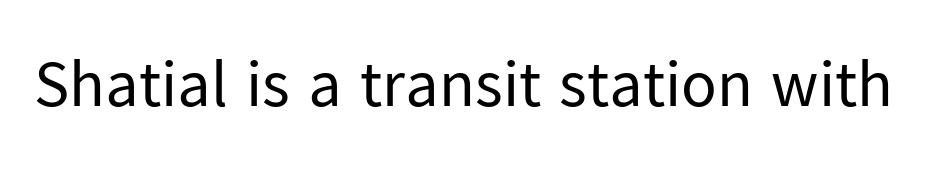
Stroke terminals: plain, sans-serif. Does the lettering tilt? It doesn't — this is upright. What stands out about the letter spacing? Nothing — it is the standard amount. The specimen omits any rule beneath the text block's lines.
